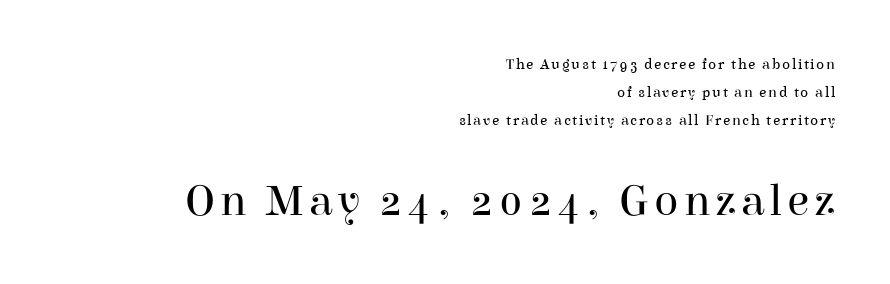
{"serif": "yes", "italic": "no", "bold": "no", "weight": "regular", "width": "normal", "stroke_contrast": "high", "x_height": "medium", "monospaced": "no", "underline": "no", "align": "right", "line_spacing_ratio": 1.87, "larger_block": "second", "size_ratio": 3.0, "glyph_px": 45}
